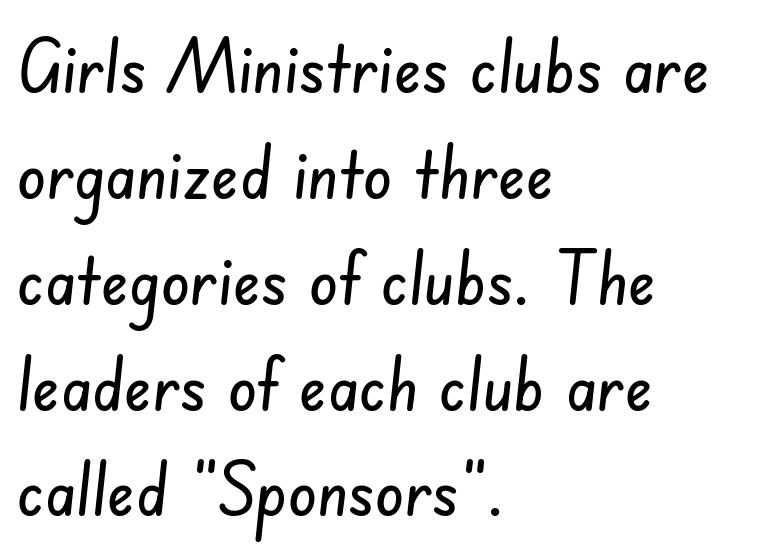
{"serif": "no", "width": "condensed", "stroke_contrast": "low", "x_height": "small", "monospaced": "no", "underline": "no", "align": "left", "line_spacing": "normal", "line_spacing_ratio": 1.45, "letter_spacing": "normal", "letter_spacing_em": 0.0, "glyph_px": 73}
